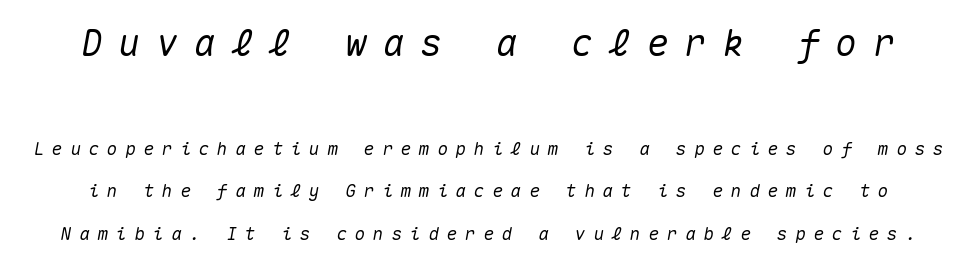
The upper block of text is set noticeably larger than the block beneath it. Rows of type keep a wide berth in the vertical direction. Tall strokes in this sample are angled rather than plumb. Spacing verdict: monospaced, one width for all characters. The letters are spread apart with noticeably loose tracking. Letters rest on an invisible, unmarked baseline.
